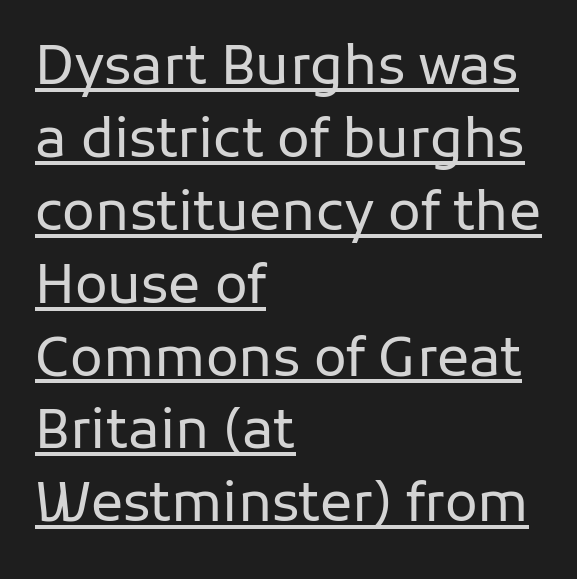
Glance below the letters and you will spot a drawn line. A light-to-regular cut is what we see here. These lines were composed using upright roman letters. You could not count columns in this text — the font is proportionally spaced.
